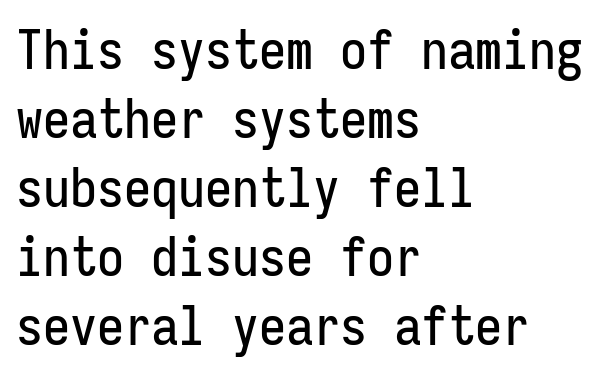
In terms of posture, this sample is upright. Is there much room between lines? A standard amount, neither cramped nor airy. Each letter, wide or thin by design, is forced into the same width here. These lines are set flush left with a ragged right edge.
